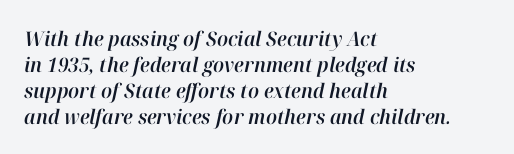
The image shows 20 px text type, italic (leaning right); set left-aligned, normal line spacing (1.3x), normal letter spacing, not underlined.
